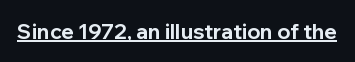
Emphasis is given by a line drawn under the lettering. Weight: bold. Honestly, the letter spacing is just normal — you wouldn't notice it. Is there any slant? The stems are plumb.
